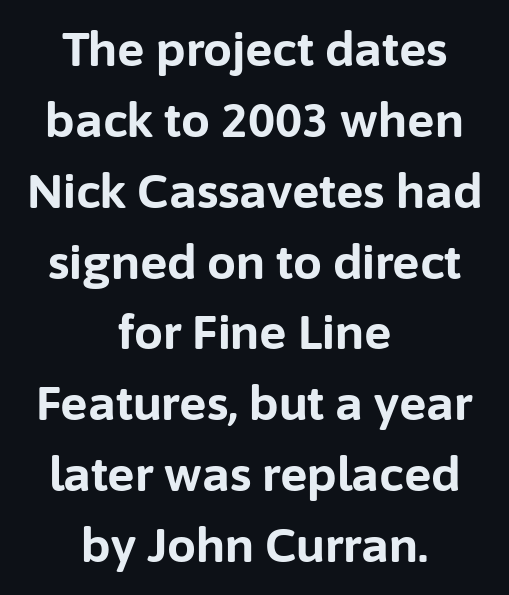
The face used here is rendered with its standard letterfit. Serifs: no, the terminals of the letterforms are clean. These lines were composed using upright roman letters. If you folded the block vertically in half, each line would mirror itself in length.
